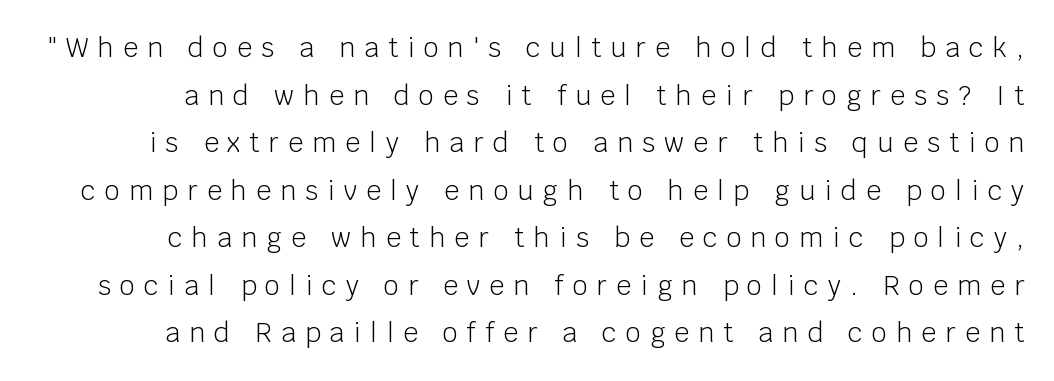
The image shows 26 px text type, upright; set line spacing 1.83x, unusually wide letter spacing (+0.36 em), not underlined.
